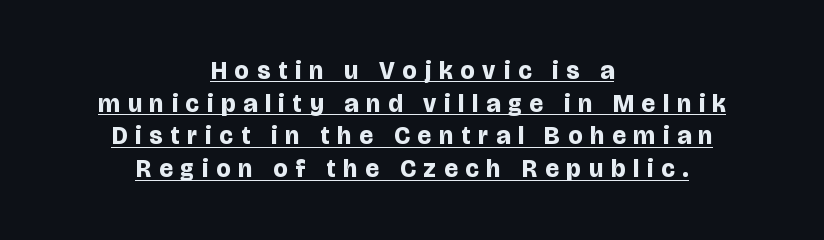
{"italic": "no", "bold": "yes", "underline": "yes", "align": "center", "line_spacing": "normal", "line_spacing_ratio": 1.31, "letter_spacing": "wide", "letter_spacing_em": 0.32, "glyph_px": 25}
